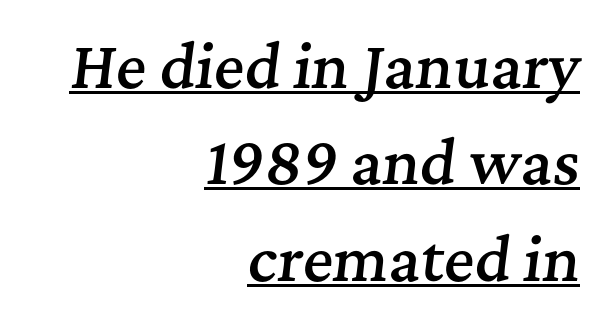
{"serif": "yes", "italic": "yes", "lean": "right", "slant_degrees": 7, "bold": "semi", "weight": "semibold", "width": "normal", "stroke_contrast": "medium", "x_height": "medium", "monospaced": "no", "underline": "yes", "align": "right", "line_spacing": "normal", "line_spacing_ratio": 1.66, "letter_spacing": "normal", "letter_spacing_em": 0.0, "glyph_px": 58}
